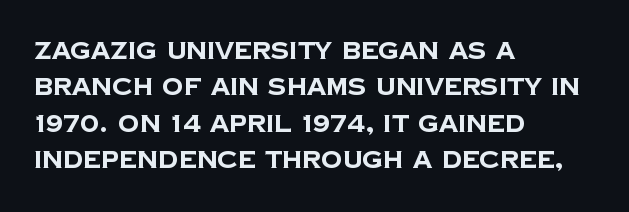
{"bold": "yes", "underline": "no", "align": "left", "line_spacing": "normal", "line_spacing_ratio": 1.52, "letter_spacing": "normal", "letter_spacing_em": 0.0, "glyph_px": 24}
